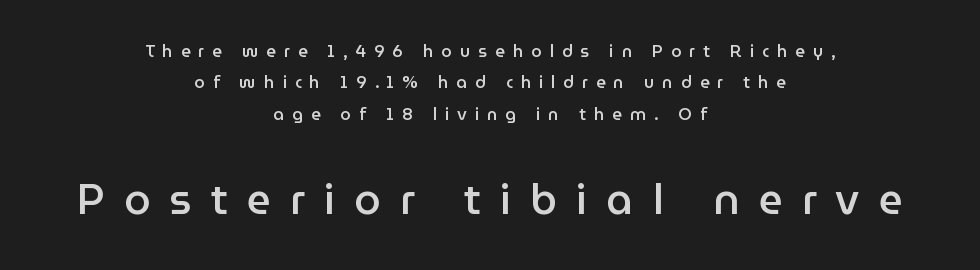
The image shows 42 px semibold sans-serif type, upright; set centered, line spacing 1.85x, unusually wide letter spacing (+0.46 em), not underlined; the second (bottom) block is 2.47x larger; low stroke contrast and a medium x-height.
